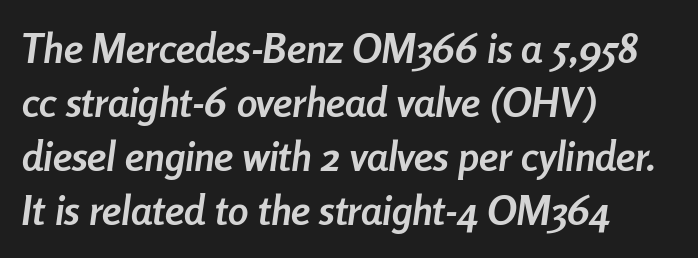
A clean baseline with only descenders dipping below it. Here the designer chose a conventional face with non-uniform glyph widths. Horizontal alignment here is leftward, the default for most running prose. Spacing between characters is what you'd get straight out of the box. Baseline-to-baseline distance is the conventional proportion of letter height.
